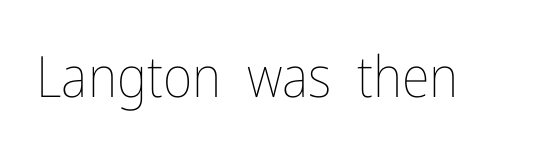
The image shows 57 px thin, condensed type, upright; set normal letter spacing, not underlined; low stroke contrast and a medium x-height.
